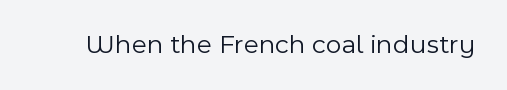
{"italic": "no", "bold": "no", "underline": "no", "letter_spacing": "normal", "letter_spacing_em": 0.0, "glyph_px": 27}
